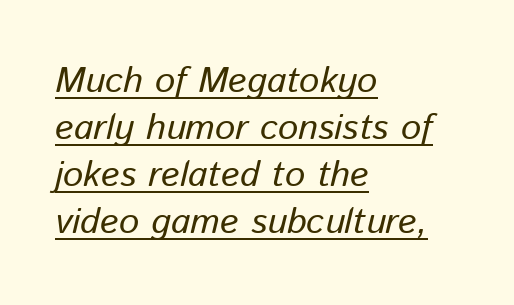
{"italic": "yes", "lean": "right", "slant_degrees": 13, "bold": "no", "weight": "regular", "width": "normal", "stroke_contrast": "low", "x_height": "medium", "monospaced": "no", "underline": "yes", "align": "left", "line_spacing": "normal", "line_spacing_ratio": 1.31, "letter_spacing": "normal", "letter_spacing_em": 0.0, "glyph_px": 36}
